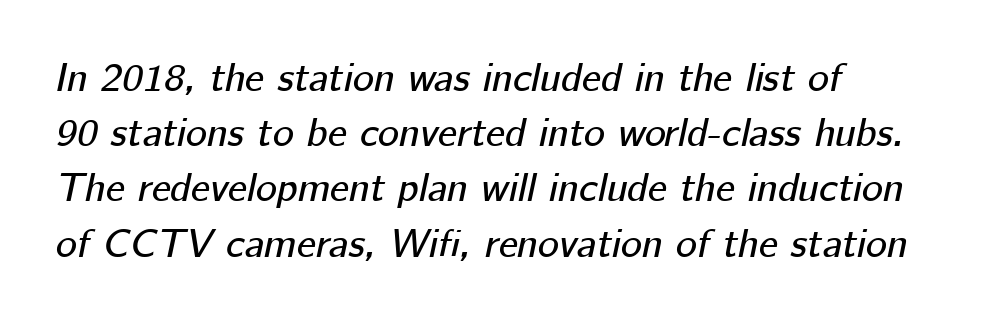
Q: Is the text italic (slanted)? A: Yes, it leans right by about 12 degrees.
Q: Is the text underlined? A: No.
Q: How is the paragraph aligned? A: Left-aligned.
Q: Is the spacing between letters normal or unusually wide? A: Normal.
Q: Is the spacing between lines tight, normal or loose? A: Normal.
Q: Width (condensed, normal, or wide)? A: Normal.
Q: Stroke contrast? A: Low.
Q: x-height? A: Medium.
Q: Monospaced? A: No.
